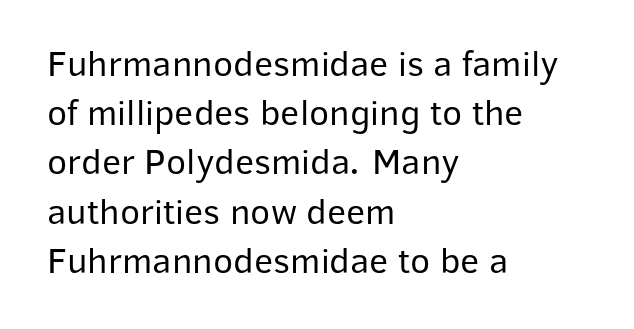
The image shows 37 px regular-weight sans-serif type, upright; set left-aligned, normal line spacing (1.33x), normal letter spacing, not underlined; low stroke contrast and a medium x-height.
